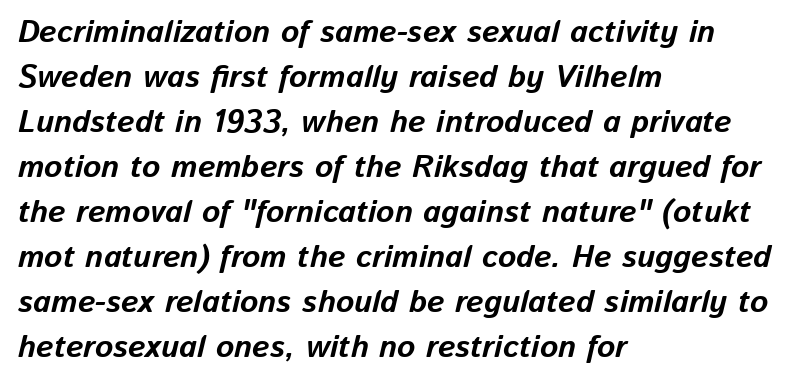
Q: Is the text bold? A: Yes.
Q: Is the text italic (slanted)? A: Yes, it leans right by about 13 degrees.
Q: Is the text underlined? A: No.
Q: How is the paragraph aligned? A: Left-aligned.
Q: Is the spacing between letters normal or unusually wide? A: Normal.
Q: Is the spacing between lines tight, normal or loose? A: Normal.
Q: Width (condensed, normal, or wide)? A: Normal.
Q: Stroke contrast? A: Low.
Q: x-height? A: Medium.
Q: Monospaced? A: No.
